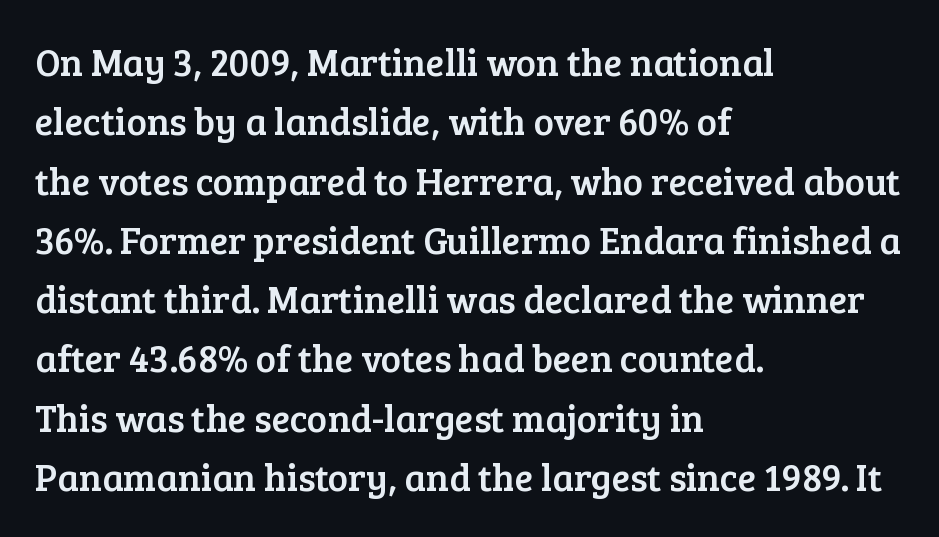
{"serif": "yes", "italic": "no", "width": "normal", "stroke_contrast": "low", "x_height": "medium", "monospaced": "no", "underline": "no", "align": "left", "line_spacing": "normal", "line_spacing_ratio": 1.56, "letter_spacing": "normal", "letter_spacing_em": 0.0, "glyph_px": 38}
